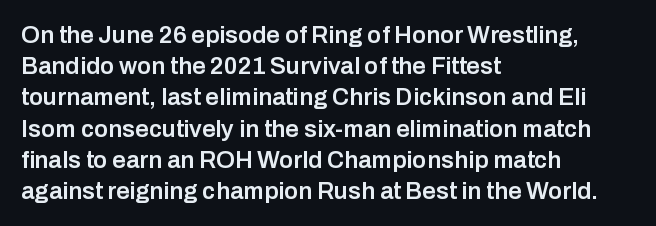
{"italic": "no", "bold": "semi", "underline": "no", "align": "left", "line_spacing": "normal", "line_spacing_ratio": 1.3, "letter_spacing": "normal", "letter_spacing_em": 0.0, "glyph_px": 24}
